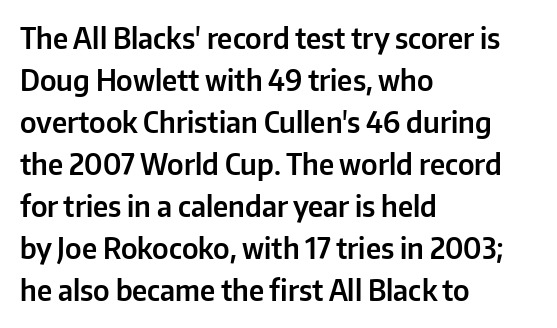
This is sans-serif lettering, the kind often seen on screens and signage. Summary of vertical rhythm: regular, with standard interline spacing. Note the varied advance widths — an 'i' is clearly narrower than an 'm'. Students, note that the glyphs here touch the page at normal intervals. No italicization has been applied; the sample stays upright.
